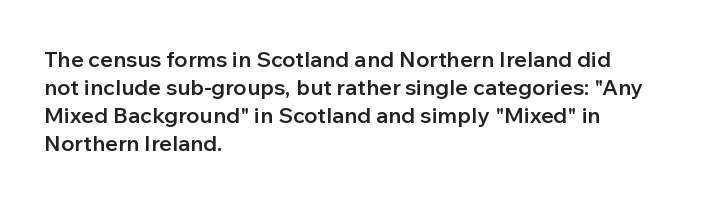
Q: Is the text bold? A: Semi-bold.
Q: Is the text italic (slanted)? A: No, it is upright.
Q: Is the text underlined? A: No.
Q: How is the paragraph aligned? A: Left-aligned.
Q: Is the spacing between letters normal or unusually wide? A: Normal.
Q: Is the spacing between lines tight, normal or loose? A: Normal.
